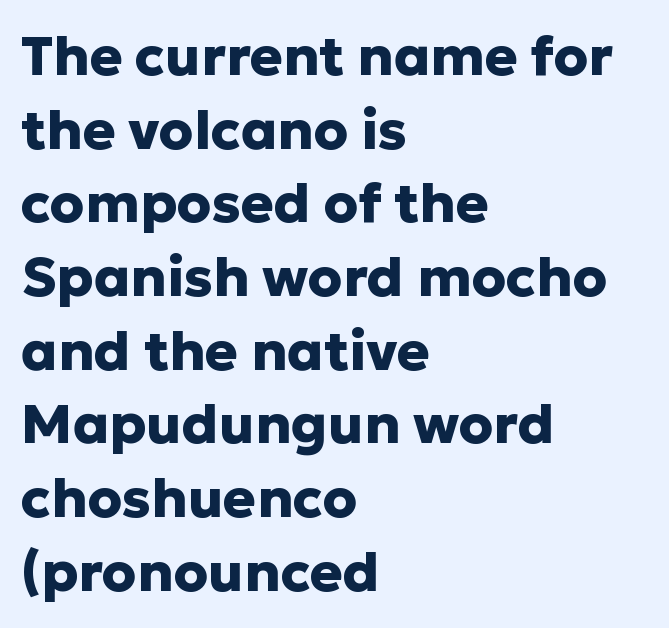
The image shows 55 px heavy sans-serif type, upright; set left-aligned, normal line spacing (1.34x), normal letter spacing, not underlined; low stroke contrast and a medium x-height.
